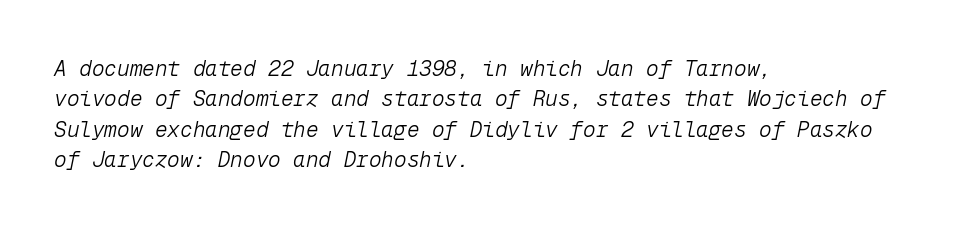
The image shows 21 px text type, italic (leaning right); set left-aligned, normal line spacing (1.45x), normal letter spacing, not underlined.
